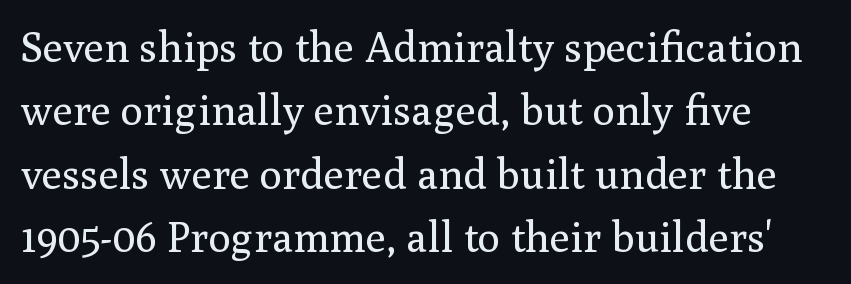
The image shows 42 px regular-weight serif type, upright; set normal line spacing (1.51x), normal letter spacing, not underlined; medium stroke contrast and a medium x-height.
